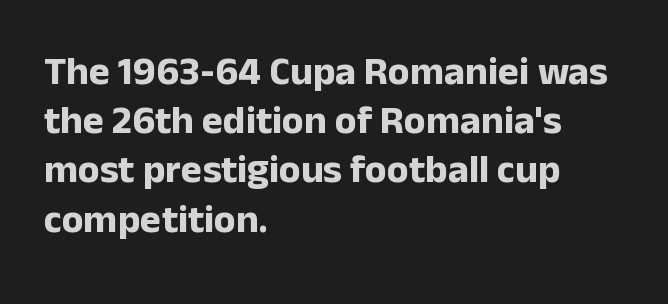
Q: Is the text bold? A: Yes.
Q: Is the text italic (slanted)? A: No, it is upright.
Q: Is the typeface a serif or a sans-serif typeface? A: Sans-serif.
Q: Is the text underlined? A: No.
Q: How is the paragraph aligned? A: Left-aligned.
Q: Is the spacing between letters normal or unusually wide? A: Normal.
Q: Width (condensed, normal, or wide)? A: Normal.
Q: Stroke contrast? A: Low.
Q: x-height? A: Medium.
Q: Monospaced? A: No.
